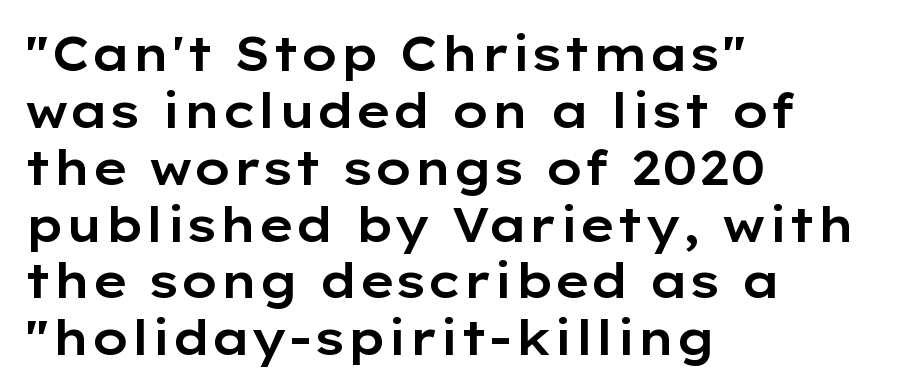
Q: Is the text italic (slanted)? A: No, it is upright.
Q: Is the typeface a serif or a sans-serif typeface? A: Sans-serif.
Q: Is the text underlined? A: No.
Q: How is the paragraph aligned? A: Left-aligned.
Q: Is the spacing between letters normal or unusually wide? A: Normal.
Q: Width (condensed, normal, or wide)? A: Wide.
Q: Stroke contrast? A: Low.
Q: x-height? A: Medium.
Q: Monospaced? A: No.
